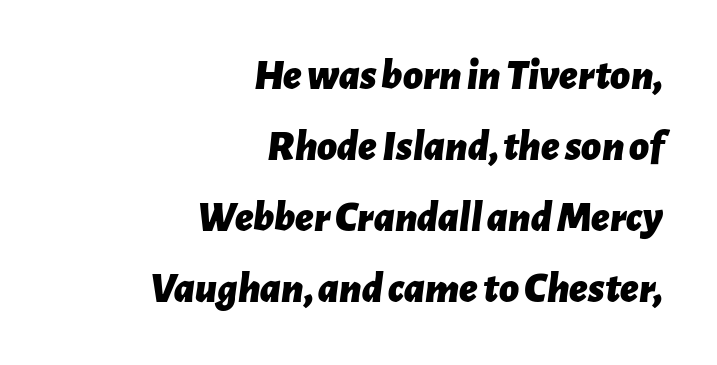
{"italic": "yes", "lean": "right", "slant_degrees": 7, "bold": "yes", "weight": "bold", "width": "normal", "stroke_contrast": "low", "x_height": "medium", "monospaced": "no", "underline": "no", "align": "right", "line_spacing": "normal", "line_spacing_ratio": 1.65, "letter_spacing": "normal", "letter_spacing_em": 0.0, "glyph_px": 43}
